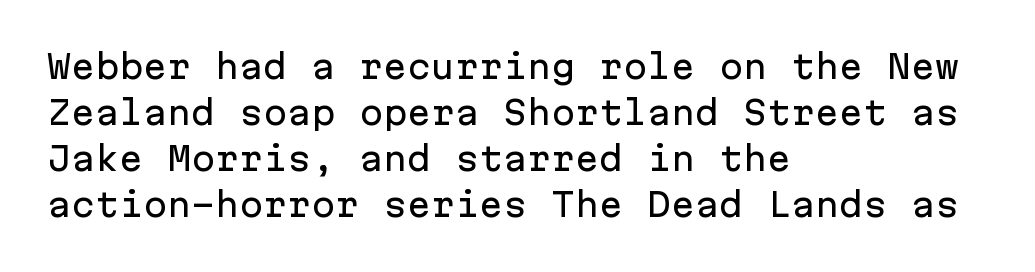
Q: Is the text italic (slanted)? A: No, it is upright.
Q: Is the typeface a serif or a sans-serif typeface? A: Sans-serif.
Q: Is the text underlined? A: No.
Q: How is the paragraph aligned? A: Left-aligned.
Q: Is the spacing between letters normal or unusually wide? A: Normal.
Q: Is the spacing between lines tight, normal or loose? A: Normal.
Q: Width (condensed, normal, or wide)? A: Normal.
Q: Stroke contrast? A: Low.
Q: x-height? A: Medium.
Q: Monospaced? A: Yes.
